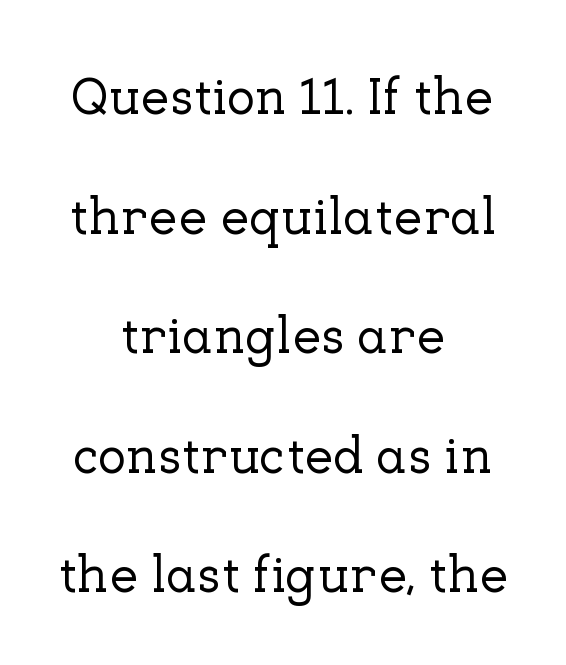
The image shows 52 px serif type, upright; set centered, loose line spacing (2.3x), normal letter spacing, not underlined; low stroke contrast and a medium x-height.
